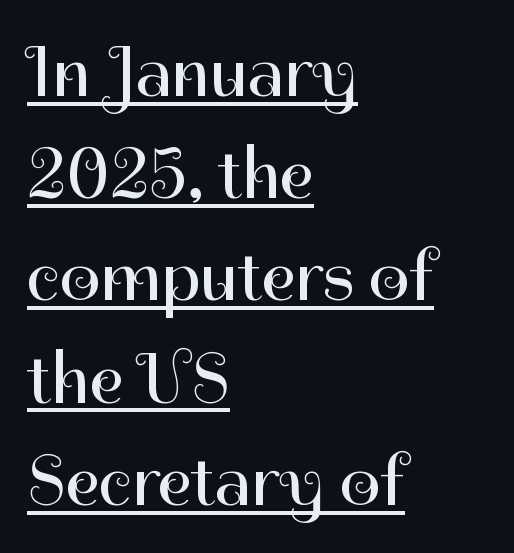
{"serif": "no", "italic": "no", "bold": "no", "weight": "regular", "width": "normal", "stroke_contrast": "high", "x_height": "medium", "monospaced": "no", "underline": "yes", "align": "left", "line_spacing": "normal", "line_spacing_ratio": 1.42, "letter_spacing": "normal", "letter_spacing_em": 0.0, "glyph_px": 72}
